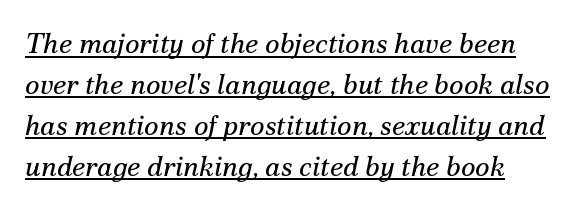
Notice how a bar underscores the lettering throughout. The rendering uses natural spacing where letterforms have individual widths. Yep, those are serifs on the letters. The leading is moderate, giving the passage an even texture. The letters sit at their default tracking, neither squeezed nor spread.
